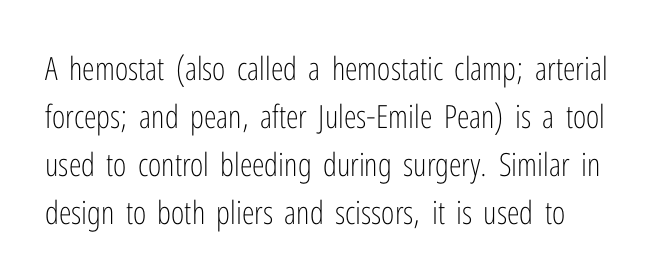
Each line starts at the same left margin while the right side varies. Stems and bowls with no extra thickness — not bold. I'd call this a sans setting — the letters go barefoot. Notice how the stems are strictly vertical — no italics here. Default kerning and tracking; the words read as compact shapes.
